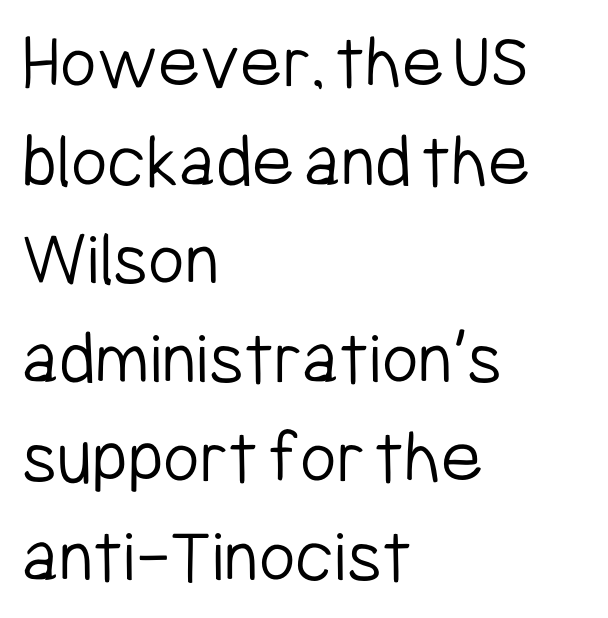
{"serif": "no", "italic": "no", "bold": "no", "weight": "light", "width": "condensed", "stroke_contrast": "low", "x_height": "medium", "monospaced": "no", "underline": "no", "align": "left", "line_spacing": "normal", "line_spacing_ratio": 1.25, "letter_spacing": "normal", "letter_spacing_em": 0.0, "glyph_px": 79}
